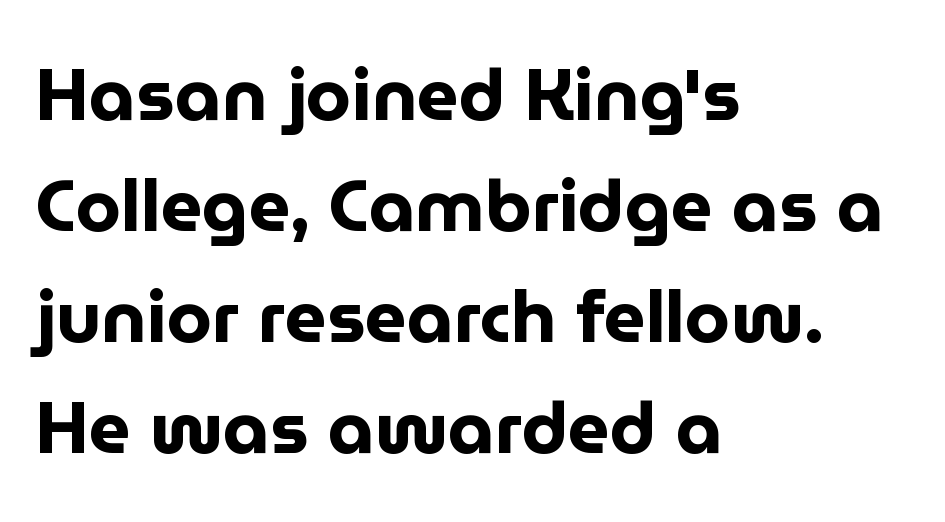
Q: Is the text bold? A: Yes.
Q: Is the text italic (slanted)? A: No, it is upright.
Q: Is the typeface a serif or a sans-serif typeface? A: Sans-serif.
Q: Is the text underlined? A: No.
Q: How is the paragraph aligned? A: Left-aligned.
Q: Is the spacing between letters normal or unusually wide? A: Normal.
Q: Is the spacing between lines tight, normal or loose? A: Normal.
Q: Width (condensed, normal, or wide)? A: Normal.
Q: Stroke contrast? A: Low.
Q: x-height? A: Medium.
Q: Monospaced? A: No.
